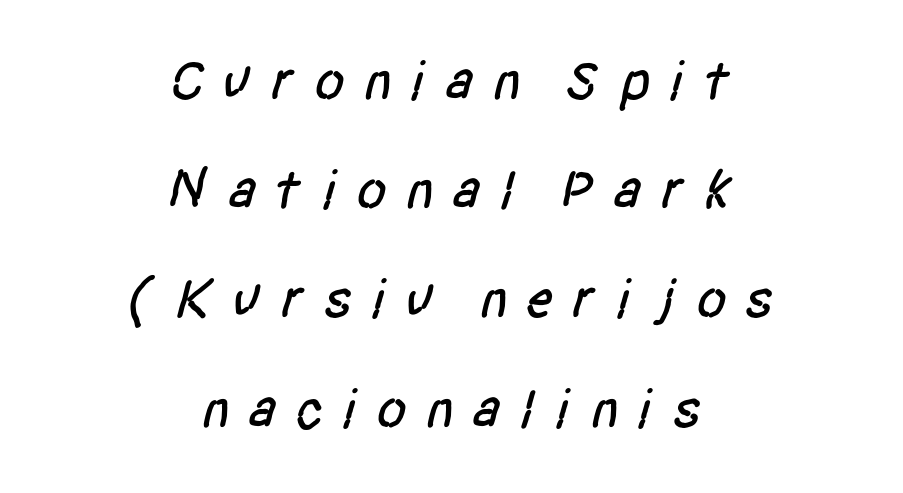
Q: Is the typeface a serif or a sans-serif typeface? A: Sans-serif.
Q: Is the text underlined? A: No.
Q: How is the paragraph aligned? A: Centered.
Q: Is the spacing between letters normal or unusually wide? A: Unusually wide.
Q: Is the spacing between lines tight, normal or loose? A: Loose.
Q: Width (condensed, normal, or wide)? A: Condensed.
Q: Stroke contrast? A: Low.
Q: x-height? A: Large.
Q: Monospaced? A: No.
